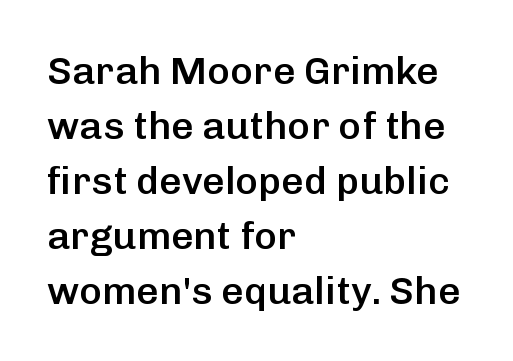
{"serif": "no", "italic": "no", "bold": "semi", "weight": "semibold", "width": "normal", "stroke_contrast": "low", "x_height": "medium", "monospaced": "no", "underline": "no", "align": "left", "line_spacing": "normal", "line_spacing_ratio": 1.41, "letter_spacing": "normal", "letter_spacing_em": 0.0, "glyph_px": 39}
